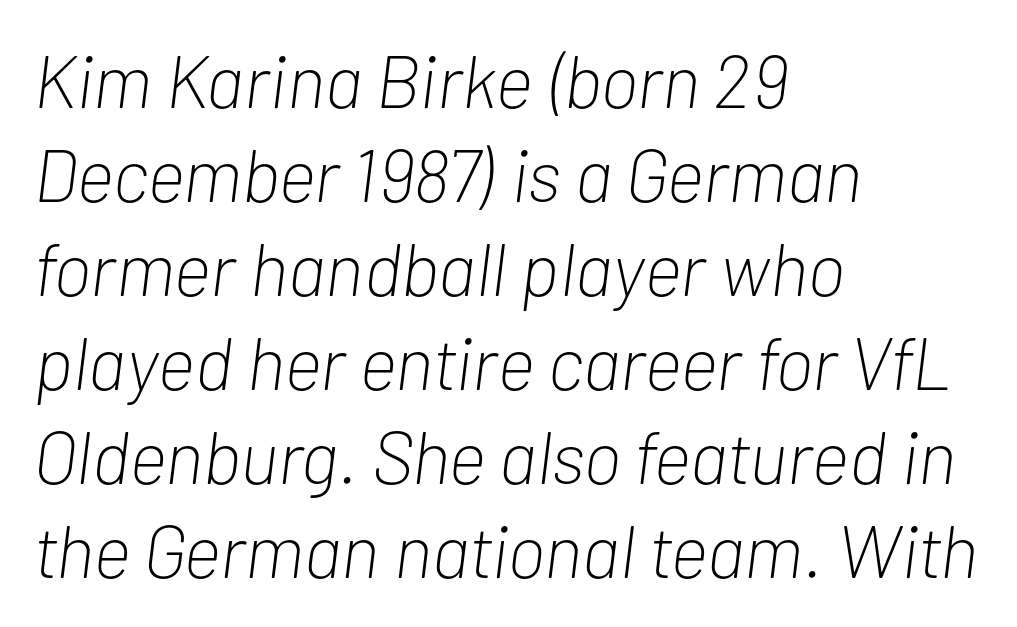
Q: Is the text bold? A: No.
Q: Is the text italic (slanted)? A: Yes, it leans right by about 7 degrees.
Q: Is the text underlined? A: No.
Q: How is the paragraph aligned? A: Left-aligned.
Q: Is the spacing between letters normal or unusually wide? A: Normal.
Q: Is the spacing between lines tight, normal or loose? A: Normal.
Q: Width (condensed, normal, or wide)? A: Condensed.
Q: Stroke contrast? A: Low.
Q: x-height? A: Medium.
Q: Monospaced? A: No.
